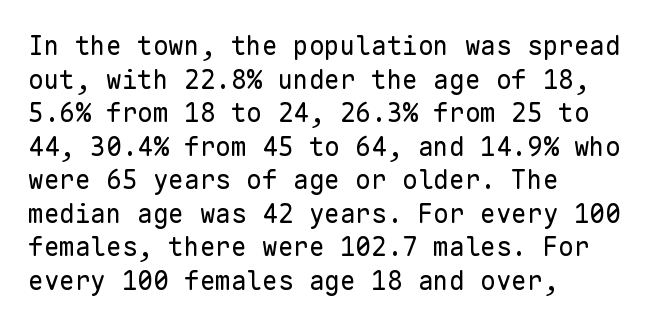
Q: Is the text bold? A: No.
Q: Is the text italic (slanted)? A: No, it is upright.
Q: Is the text underlined? A: No.
Q: How is the paragraph aligned? A: Left-aligned.
Q: Is the spacing between letters normal or unusually wide? A: Normal.
Q: Is the spacing between lines tight, normal or loose? A: Normal.
